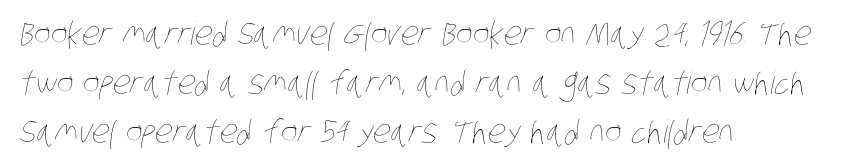
Q: Is the text bold? A: No.
Q: Is the text underlined? A: No.
Q: How is the paragraph aligned? A: Left-aligned.
Q: Is the spacing between letters normal or unusually wide? A: Normal.
Q: Is the spacing between lines tight, normal or loose? A: Normal.
Q: Width (condensed, normal, or wide)? A: Condensed.
Q: Stroke contrast? A: Low.
Q: x-height? A: Large.
Q: Monospaced? A: No.
